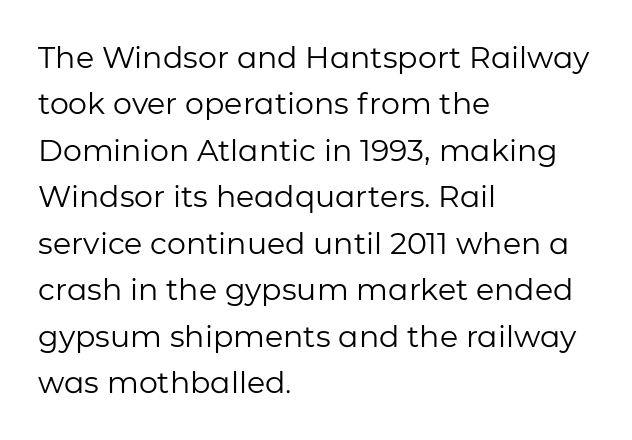
{"serif": "no", "italic": "no", "bold": "no", "weight": "regular", "width": "normal", "stroke_contrast": "low", "x_height": "medium", "monospaced": "no", "underline": "no", "align": "left", "line_spacing": "normal", "line_spacing_ratio": 1.55, "letter_spacing": "normal", "letter_spacing_em": 0.0, "glyph_px": 30}
